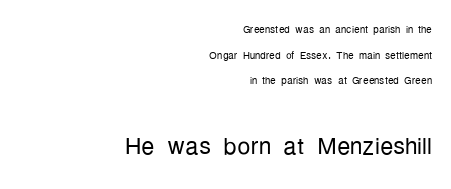
{"serif": "no", "italic": "no", "bold": "no", "weight": "light", "width": "condensed", "stroke_contrast": "low", "x_height": "medium", "monospaced": "no", "underline": "no", "align": "right", "line_spacing_ratio": 1.83, "letter_spacing": "normal", "letter_spacing_em": 0.0, "larger_block": "second", "size_ratio": 2.36, "glyph_px": 33}
